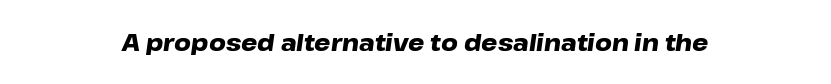
{"italic": "yes", "lean": "right", "slant_degrees": 8, "bold": "yes", "underline": "no", "letter_spacing": "normal", "letter_spacing_em": 0.0, "glyph_px": 23}
